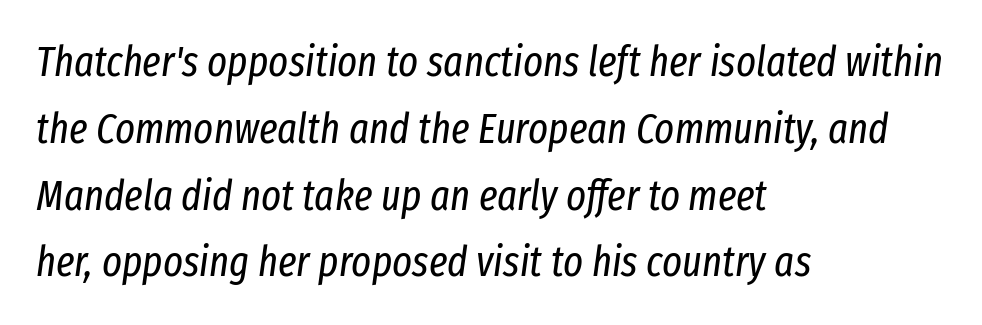
{"italic": "yes", "lean": "right", "slant_degrees": 8, "bold": "no", "weight": "regular", "width": "condensed", "stroke_contrast": "low", "x_height": "medium", "monospaced": "no", "underline": "no", "align": "left", "line_spacing": "normal", "line_spacing_ratio": 1.59, "letter_spacing": "normal", "letter_spacing_em": 0.0, "glyph_px": 42}
